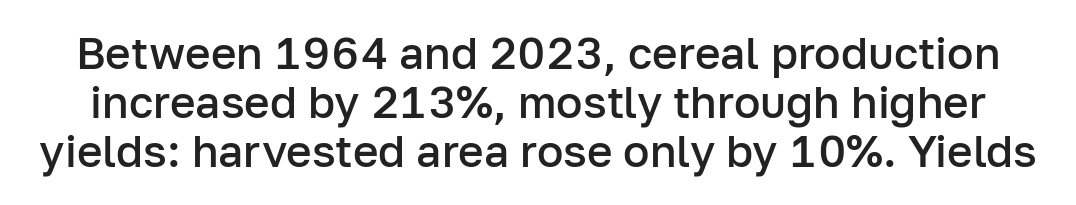
Observe the absence of serifs on each vertical stroke in this sample. Descender tails drop into unmarked territory. Glyph-to-glyph distance matches everyday printed text. The characters look somewhat weighty, a semibold short of true bold.
